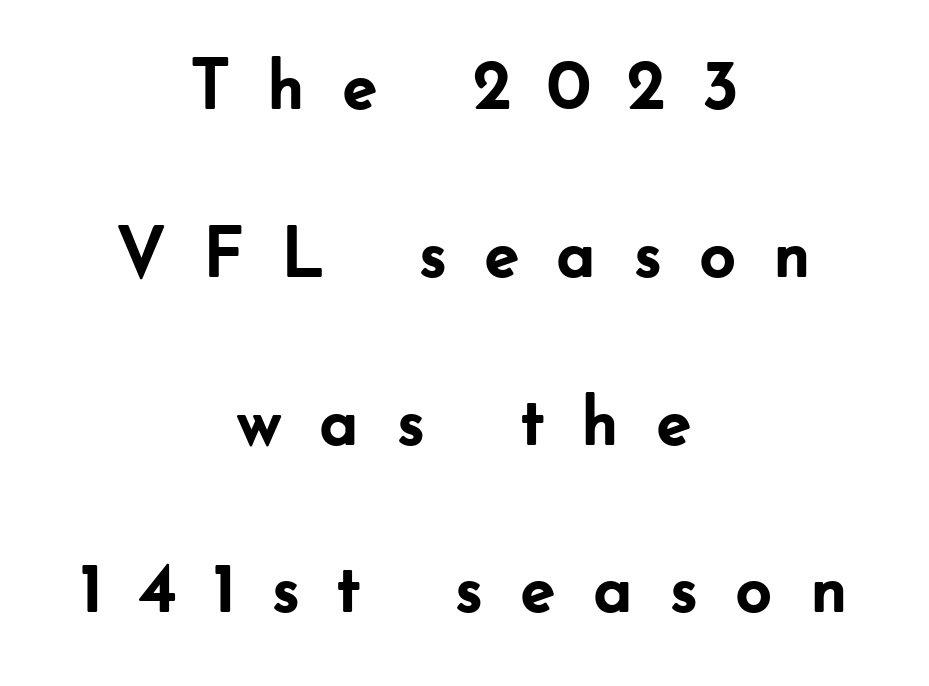
Q: Is the text bold? A: Yes.
Q: Is the text italic (slanted)? A: No, it is upright.
Q: Is the typeface a serif or a sans-serif typeface? A: Sans-serif.
Q: Is the text underlined? A: No.
Q: How is the paragraph aligned? A: Centered.
Q: Is the spacing between letters normal or unusually wide? A: Unusually wide.
Q: Is the spacing between lines tight, normal or loose? A: Loose.
Q: Width (condensed, normal, or wide)? A: Normal.
Q: Stroke contrast? A: Low.
Q: x-height? A: Small.
Q: Monospaced? A: No.
